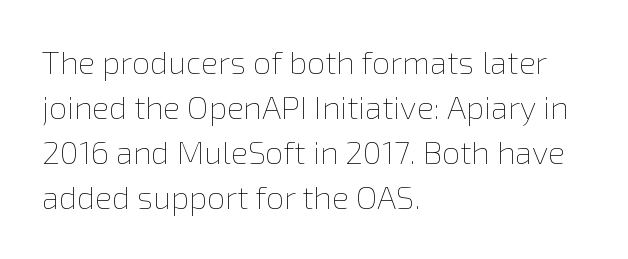
{"italic": "no", "bold": "no", "weight": "thin", "width": "normal", "x_height": "medium", "monospaced": "no", "underline": "no", "align": "left", "line_spacing": "normal", "line_spacing_ratio": 1.41, "letter_spacing": "normal", "letter_spacing_em": 0.0, "glyph_px": 32}
